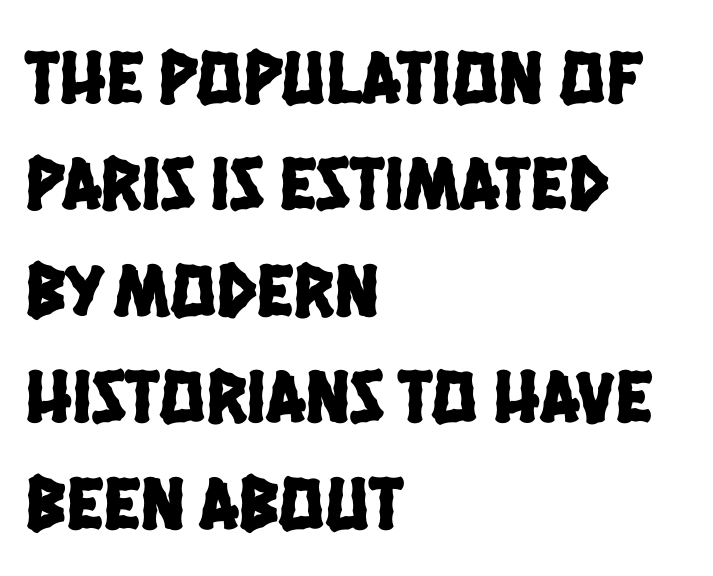
Q: Is the typeface a serif or a sans-serif typeface? A: Sans-serif.
Q: Is the text underlined? A: No.
Q: How is the paragraph aligned? A: Left-aligned.
Q: Is the spacing between letters normal or unusually wide? A: Normal.
Q: Is the spacing between lines tight, normal or loose? A: Normal.
Q: Width (condensed, normal, or wide)? A: Condensed.
Q: Stroke contrast? A: Low.
Q: x-height? A: Large.
Q: Monospaced? A: No.
